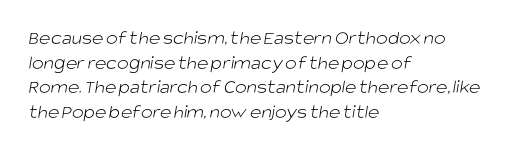
{"bold": "no", "underline": "no", "align": "left", "line_spacing_ratio": 1.23, "letter_spacing": "normal", "letter_spacing_em": 0.0, "glyph_px": 20}
